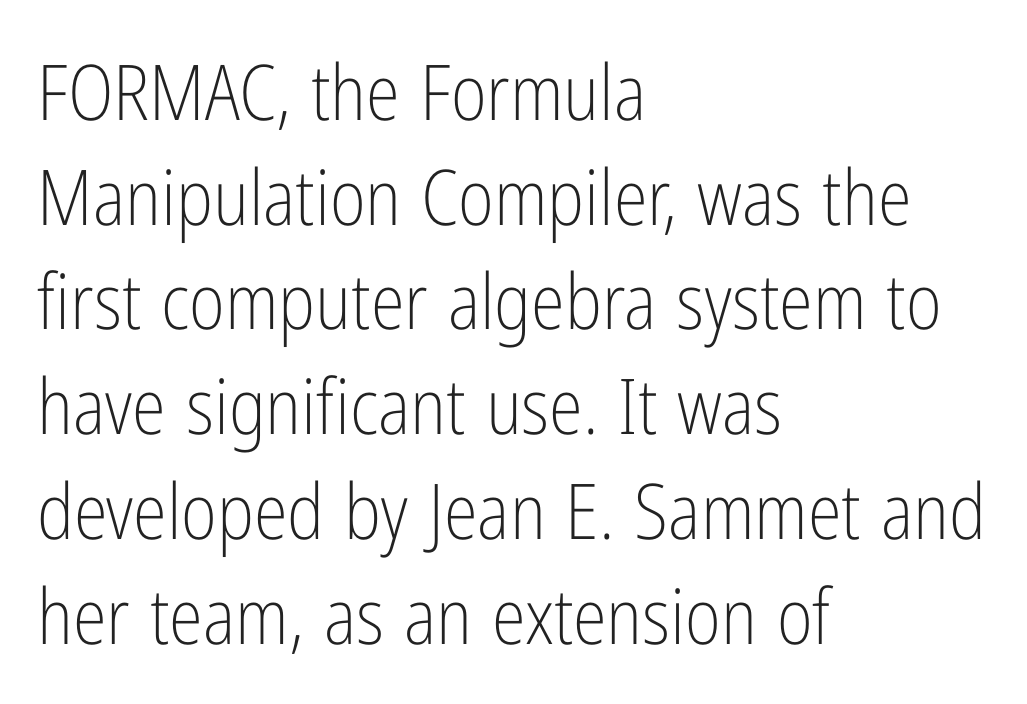
Q: Is the text bold? A: No.
Q: Is the text italic (slanted)? A: No, it is upright.
Q: Is the typeface a serif or a sans-serif typeface? A: Sans-serif.
Q: Is the text underlined? A: No.
Q: How is the paragraph aligned? A: Left-aligned.
Q: Is the spacing between letters normal or unusually wide? A: Normal.
Q: Is the spacing between lines tight, normal or loose? A: Normal.
Q: Width (condensed, normal, or wide)? A: Condensed.
Q: Stroke contrast? A: Low.
Q: x-height? A: Medium.
Q: Monospaced? A: No.
